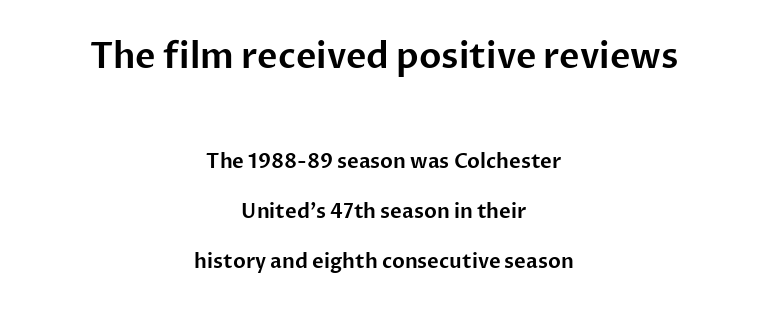
{"serif": "no", "italic": "no", "width": "normal", "stroke_contrast": "low", "x_height": "medium", "monospaced": "no", "underline": "no", "align": "center", "line_spacing": "loose", "line_spacing_ratio": 2.5, "letter_spacing": "normal", "letter_spacing_em": 0.0, "larger_block": "first", "size_ratio": 1.75, "glyph_px": 35}
